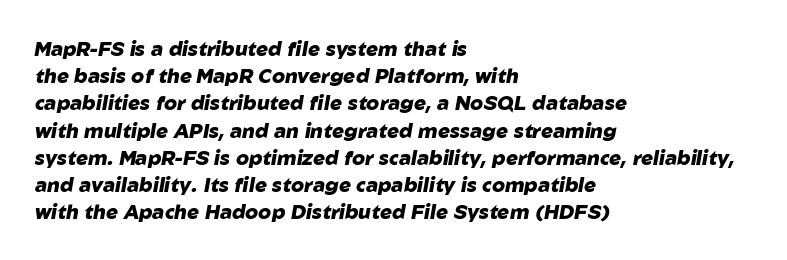
Q: Is the text bold? A: Yes.
Q: Is the text italic (slanted)? A: Yes, it leans right by about 10 degrees.
Q: Is the text underlined? A: No.
Q: How is the paragraph aligned? A: Left-aligned.
Q: Is the spacing between letters normal or unusually wide? A: Normal.
Q: Is the spacing between lines tight, normal or loose? A: Normal.
